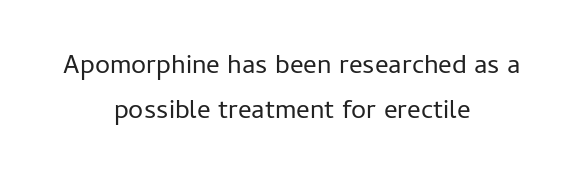
No letter is thick-stroked: the sample isn't bold. Words appear dense and cohesive because spacing is normal. A roman cut, with each character standing at attention. Centered paragraph, ragged on both sides.
